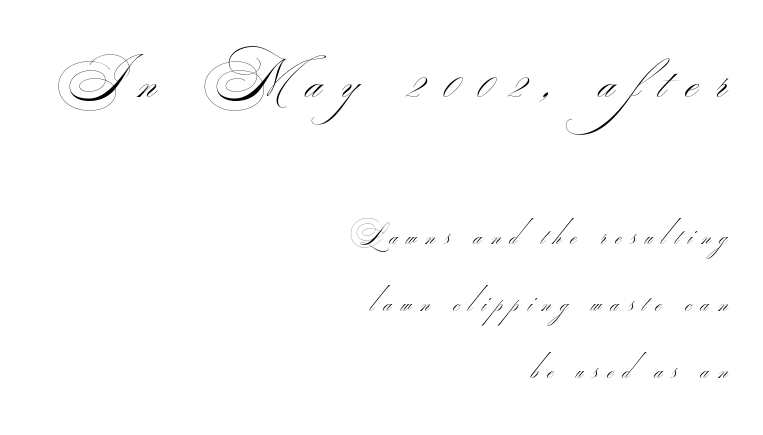
Summary of vertical rhythm: relaxed, with wide interline spacing. Caption: expanded tracking, letters set apart. Weight: regular or lighter. One-word summary of the alignment: right. Spacing verdict: proportional, widths tailored to each character.
